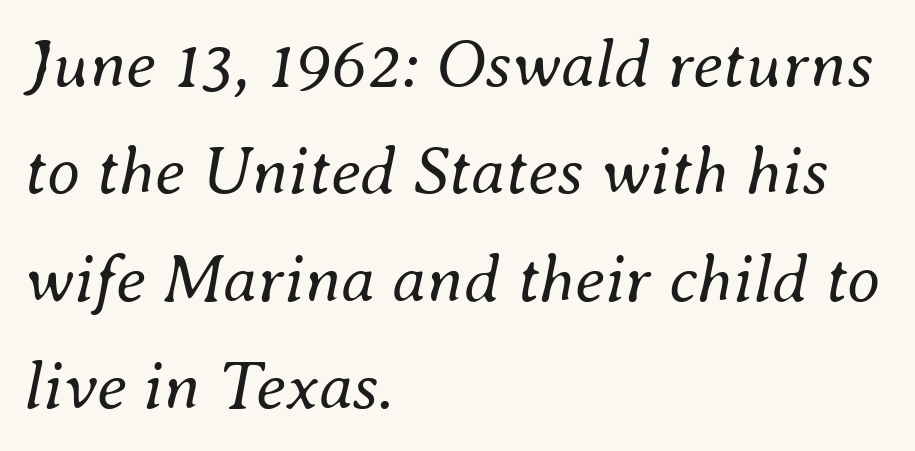
The image shows 68 px regular-weight type, italic (leaning right); set left-aligned, normal line spacing (1.58x), normal letter spacing, not underlined; medium stroke contrast and a small x-height.
